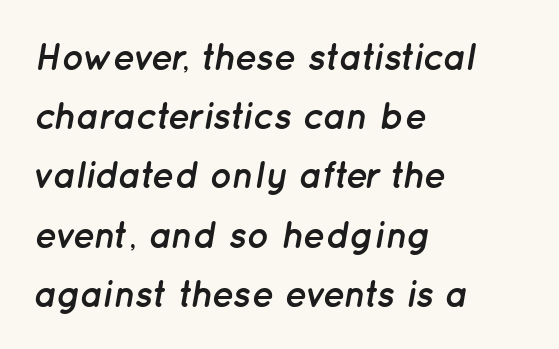
{"italic": "yes", "lean": "right", "slant_degrees": 12, "bold": "yes", "weight": "semibold", "width": "normal", "stroke_contrast": "low", "x_height": "medium", "monospaced": "no", "underline": "no", "align": "left", "line_spacing": "normal", "line_spacing_ratio": 1.6, "letter_spacing": "normal", "letter_spacing_em": 0.0, "glyph_px": 37}
